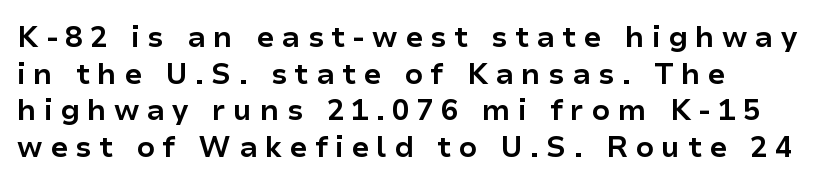
Q: Is the text bold? A: Yes.
Q: Is the text italic (slanted)? A: No, it is upright.
Q: Is the typeface a serif or a sans-serif typeface? A: Sans-serif.
Q: Is the text underlined? A: No.
Q: How is the paragraph aligned? A: Left-aligned.
Q: Is the spacing between letters normal or unusually wide? A: Unusually wide.
Q: Is the spacing between lines tight, normal or loose? A: Normal.
Q: Width (condensed, normal, or wide)? A: Normal.
Q: Stroke contrast? A: Low.
Q: x-height? A: Medium.
Q: Monospaced? A: No.
